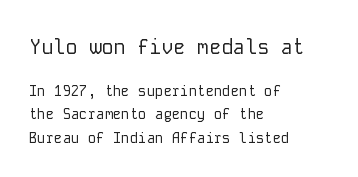
{"italic": "no", "bold": "no", "underline": "no", "align": "left", "line_spacing": "normal", "line_spacing_ratio": 1.66, "letter_spacing": "normal", "letter_spacing_em": 0.0, "larger_block": "first", "size_ratio": 1.43, "glyph_px": 20}
